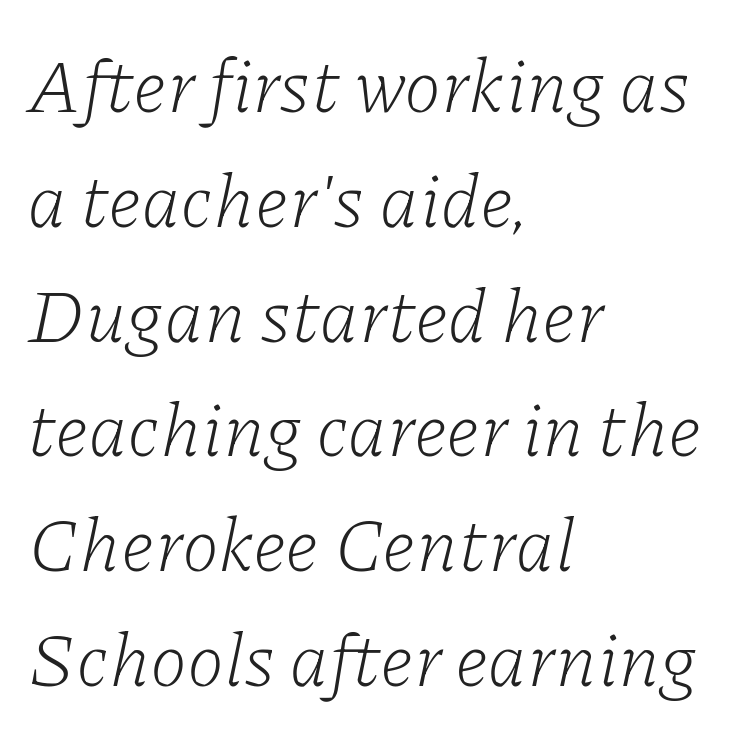
The face used here is seriffed, in the tradition of book romans. If you drew a line through each stem, it would be angled. The rows are spaced the way most documents space them. All the whitespace from short lines collects on the right. The baseline area is clear. There is no visible air inserted between adjacent glyphs.
